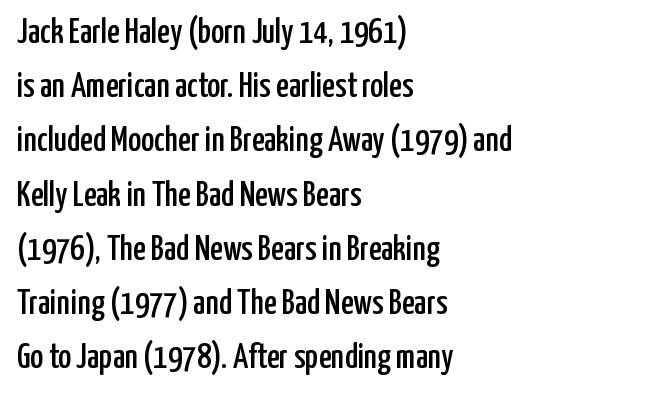
The image shows 35 px condensed sans-serif type, upright; set left-aligned, normal line spacing (1.55x), normal letter spacing, not underlined; low stroke contrast and a medium x-height.
